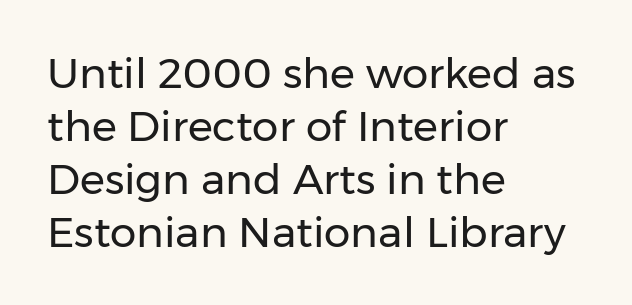
{"serif": "no", "italic": "no", "bold": "no", "weight": "regular", "width": "normal", "stroke_contrast": "low", "x_height": "medium", "monospaced": "no", "underline": "no", "align": "left", "line_spacing": "normal", "line_spacing_ratio": 1.26, "letter_spacing": "normal", "letter_spacing_em": 0.0, "glyph_px": 42}
